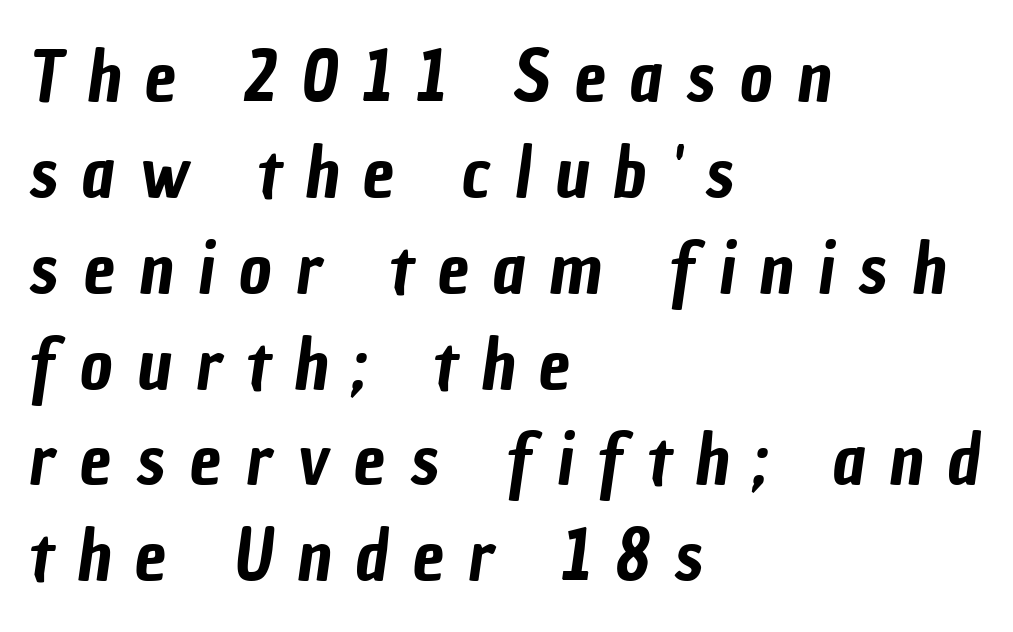
Q: Is the typeface a serif or a sans-serif typeface? A: Sans-serif.
Q: Is the text underlined? A: No.
Q: How is the paragraph aligned? A: Left-aligned.
Q: Is the spacing between letters normal or unusually wide? A: Unusually wide.
Q: Is the spacing between lines tight, normal or loose? A: Normal.
Q: Width (condensed, normal, or wide)? A: Condensed.
Q: Stroke contrast? A: Low.
Q: x-height? A: Medium.
Q: Monospaced? A: No.
